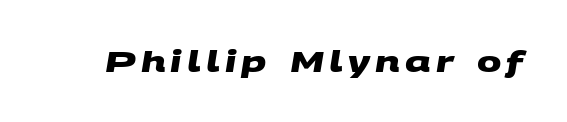
{"serif": "no", "bold": "yes", "weight": "heavy", "width": "wide", "stroke_contrast": "medium", "x_height": "large", "monospaced": "no", "underline": "no", "glyph_px": 29}
